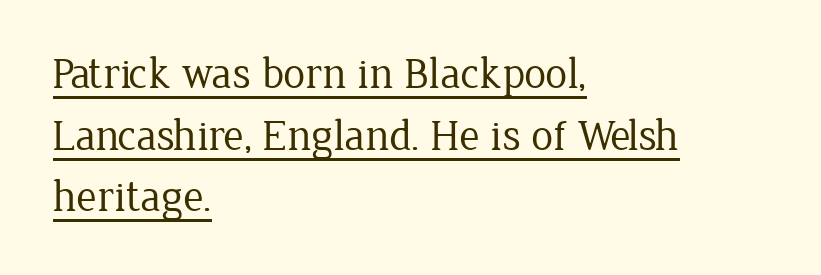
The image shows 44 px regular-weight serif type, upright; set left-aligned, normal line spacing (1.4x), normal letter spacing, underlined; low stroke contrast and a medium x-height.
